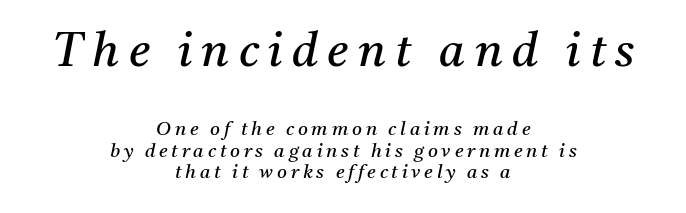
Closely set lines give the paragraph a compact silhouette. The face used here is rendered with a markedly widened letterfit. Check the space under the baseline: it is left empty. The weight would be labelled regular, book, light, or lighter still.
